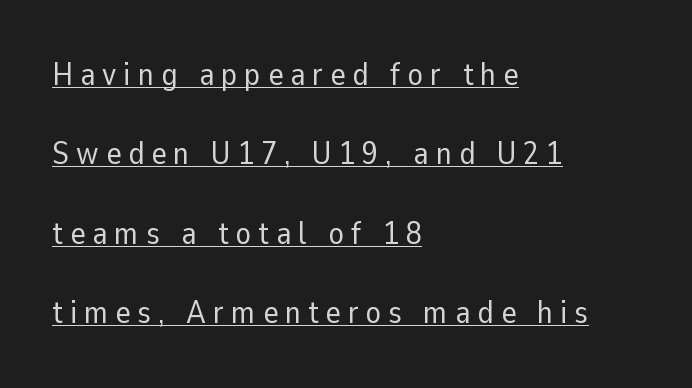
Q: Is the text bold? A: No.
Q: Is the text italic (slanted)? A: No, it is upright.
Q: Is the typeface a serif or a sans-serif typeface? A: Sans-serif.
Q: Is the text underlined? A: Yes.
Q: How is the paragraph aligned? A: Left-aligned.
Q: Is the spacing between letters normal or unusually wide? A: Unusually wide.
Q: Is the spacing between lines tight, normal or loose? A: Loose.
Q: Width (condensed, normal, or wide)? A: Normal.
Q: Stroke contrast? A: Low.
Q: x-height? A: Medium.
Q: Monospaced? A: No.
